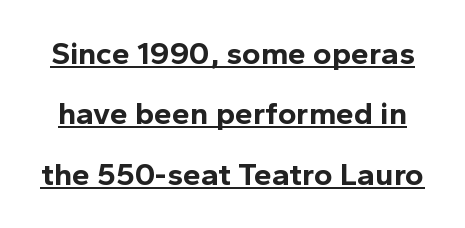
{"serif": "no", "italic": "no", "bold": "yes", "weight": "bold", "width": "normal", "x_height": "medium", "monospaced": "no", "underline": "yes", "line_spacing_ratio": 1.89, "letter_spacing": "normal", "letter_spacing_em": 0.0, "glyph_px": 32}
